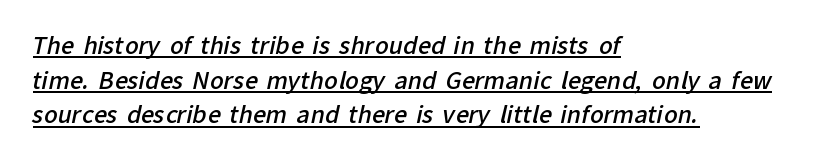
{"bold": "semi", "underline": "yes", "align": "left", "line_spacing": "normal", "line_spacing_ratio": 1.51, "letter_spacing": "normal", "letter_spacing_em": 0.0, "glyph_px": 23}
